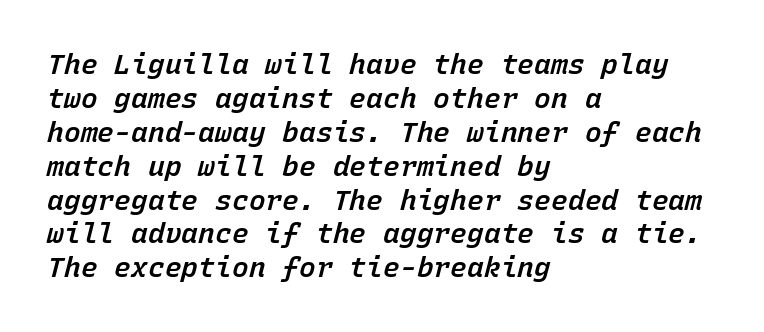
{"italic": "yes", "lean": "right", "slant_degrees": 15, "bold": "semi", "weight": "semibold", "width": "normal", "stroke_contrast": "low", "x_height": "medium", "monospaced": "yes", "underline": "no", "align": "left", "line_spacing_ratio": 1.21, "letter_spacing": "normal", "letter_spacing_em": 0.0, "glyph_px": 28}
